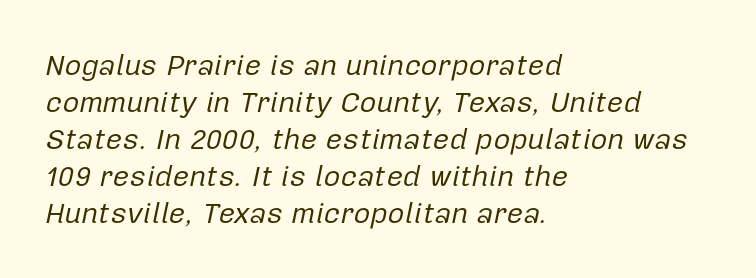
{"italic": "yes", "lean": "right", "slant_degrees": 12, "bold": "no", "weight": "regular", "width": "normal", "stroke_contrast": "low", "x_height": "medium", "monospaced": "no", "underline": "no", "align": "left", "line_spacing": "normal", "line_spacing_ratio": 1.28, "letter_spacing": "normal", "letter_spacing_em": 0.0, "glyph_px": 29}
